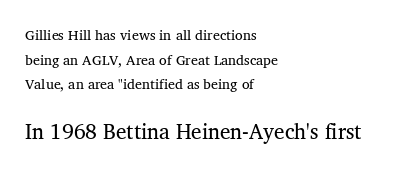
The image shows 21 px text type, upright; set left-aligned, line spacing 1.76x, normal letter spacing, not underlined; the second (bottom) block is 1.5x larger.
